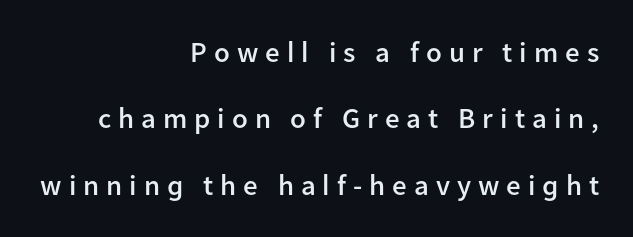
The image shows 29 px semibold sans-serif type, upright; set right-aligned, loose line spacing (2.29x), unusually wide letter spacing (+0.24 em), not underlined; low stroke contrast and a medium x-height.
